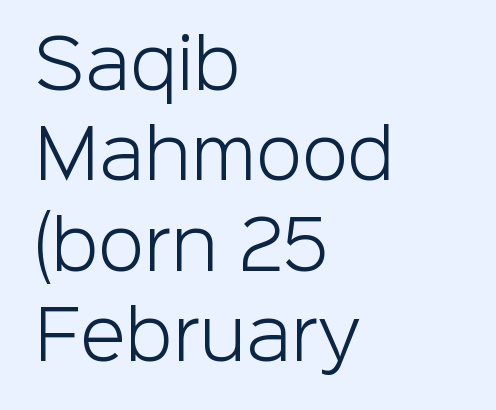
The image shows 67 px light sans-serif type, upright; set left-aligned, normal line spacing (1.35x), normal letter spacing, not underlined; low stroke contrast and a medium x-height.
